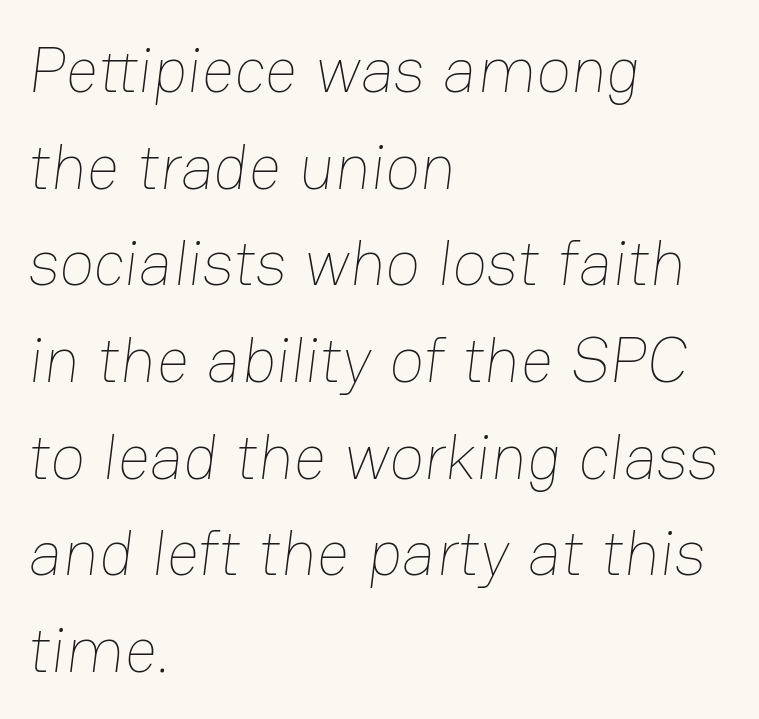
Q: Is the text bold? A: No.
Q: Is the text underlined? A: No.
Q: How is the paragraph aligned? A: Left-aligned.
Q: Is the spacing between letters normal or unusually wide? A: Normal.
Q: Is the spacing between lines tight, normal or loose? A: Normal.
Q: Width (condensed, normal, or wide)? A: Normal.
Q: Stroke contrast? A: Low.
Q: x-height? A: Medium.
Q: Monospaced? A: No.
